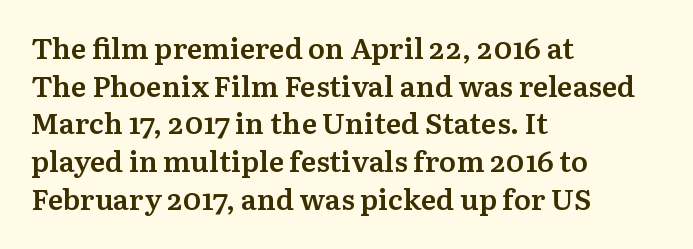
{"serif": "yes", "italic": "no", "bold": "semi", "weight": "semibold", "width": "normal", "stroke_contrast": "medium", "x_height": "medium", "monospaced": "no", "underline": "no", "align": "left", "line_spacing": "normal", "line_spacing_ratio": 1.3, "letter_spacing": "normal", "letter_spacing_em": 0.0, "glyph_px": 29}
